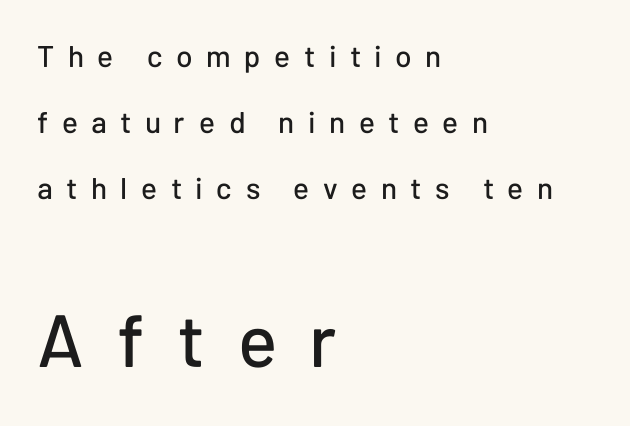
The image shows 74 px sans-serif type, upright; set left-aligned, loose line spacing (2.2x), unusually wide letter spacing (+0.45 em), not underlined; the second (bottom) block is 2.47x larger; low stroke contrast and a medium x-height.
